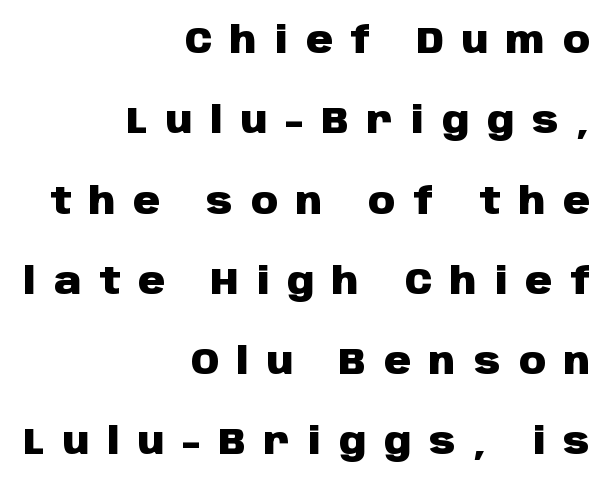
{"serif": "no", "italic": "no", "bold": "yes", "weight": "heavy", "width": "normal", "stroke_contrast": "low", "x_height": "large", "monospaced": "no", "underline": "no", "align": "right", "line_spacing": "loose", "line_spacing_ratio": 2.17, "letter_spacing": "wide", "letter_spacing_em": 0.49, "glyph_px": 37}
